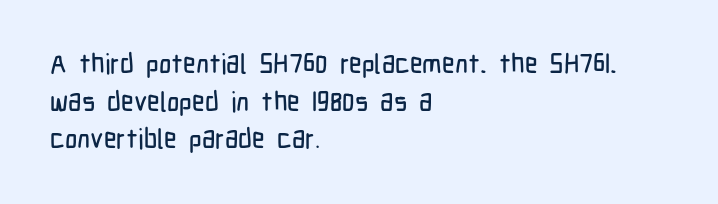
{"italic": "no", "underline": "no", "align": "left", "line_spacing": "normal", "line_spacing_ratio": 1.39, "letter_spacing": "normal", "letter_spacing_em": 0.0, "glyph_px": 27}
